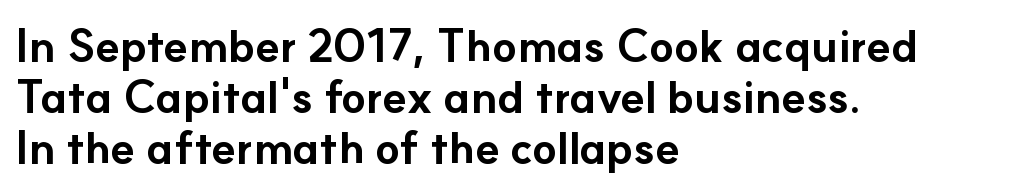
{"serif": "no", "italic": "no", "bold": "yes", "weight": "bold", "width": "normal", "stroke_contrast": "low", "x_height": "small", "monospaced": "no", "underline": "no", "align": "left", "line_spacing": "tight", "line_spacing_ratio": 1.13, "letter_spacing": "normal", "letter_spacing_em": 0.0, "glyph_px": 45}
